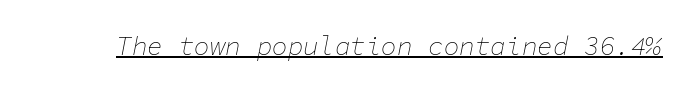
{"italic": "yes", "lean": "right", "slant_degrees": 11, "bold": "no", "underline": "yes", "letter_spacing": "normal", "letter_spacing_em": 0.0, "glyph_px": 26}
